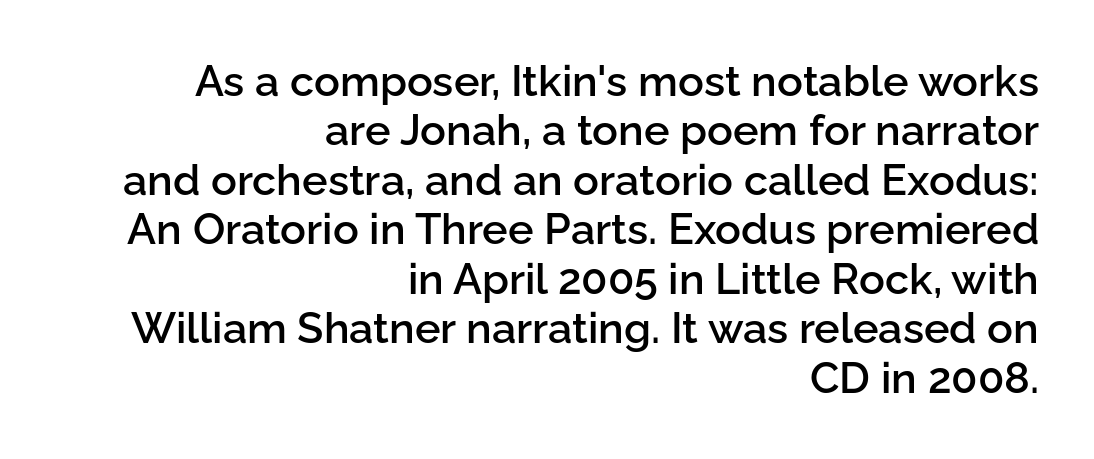
These lines are rendered in a variable-pitch font. One glance says dense: line gaps are narrower than usual. Check the space under the baseline: it is left empty. The letters are semibold — heavier than regular but short of a full bold. Serif or sans? Sans — the stroke terminals are bare.
